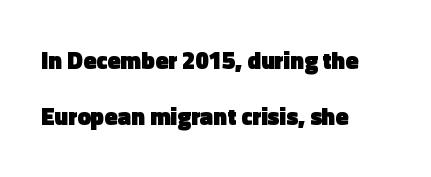
Q: Is the text bold? A: Yes.
Q: Is the text italic (slanted)? A: No, it is upright.
Q: Is the text underlined? A: No.
Q: How is the paragraph aligned? A: Left-aligned.
Q: Is the spacing between letters normal or unusually wide? A: Normal.
Q: Is the spacing between lines tight, normal or loose? A: Loose.
